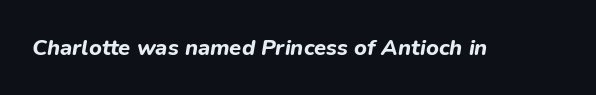
Is the type slanted? Yes — the strokes lean at a clear angle. The string is rendered with underlining switched off. Strokes here are thick enough to call this a true bold. This rendering leaves character spacing at its baseline value.
